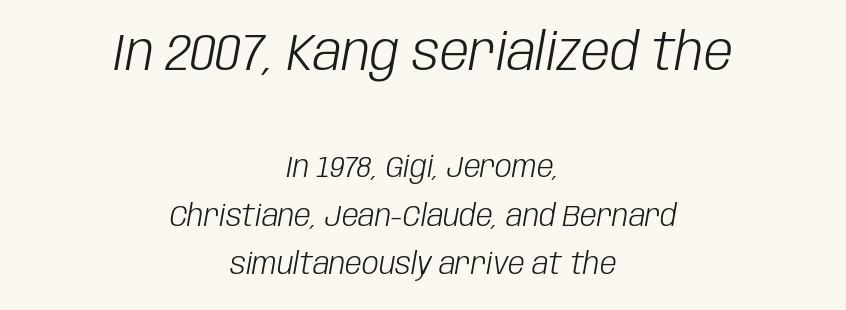
{"italic": "yes", "lean": "right", "slant_degrees": 10, "bold": "no", "weight": "light", "width": "condensed", "stroke_contrast": "low", "x_height": "large", "monospaced": "no", "underline": "no", "align": "center", "line_spacing": "normal", "line_spacing_ratio": 1.61, "letter_spacing": "normal", "letter_spacing_em": 0.0, "larger_block": "first", "size_ratio": 1.73, "glyph_px": 52}
